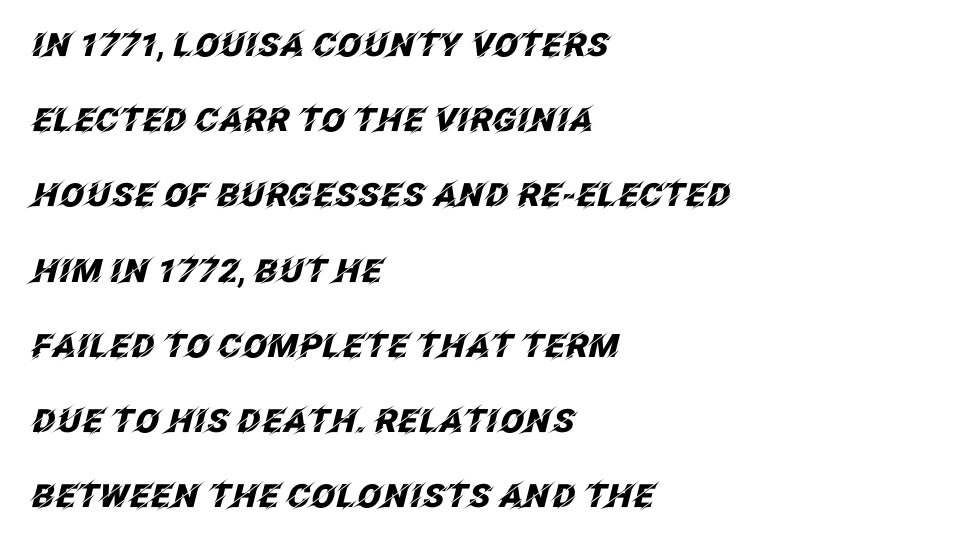
Q: Is the text bold? A: Yes.
Q: Is the text italic (slanted)? A: Yes, it leans right by about 12 degrees.
Q: Is the text underlined? A: No.
Q: How is the paragraph aligned? A: Left-aligned.
Q: Is the spacing between letters normal or unusually wide? A: Normal.
Q: Is the spacing between lines tight, normal or loose? A: Loose.
Q: Width (condensed, normal, or wide)? A: Normal.
Q: Stroke contrast? A: Low.
Q: x-height? A: Large.
Q: Monospaced? A: No.
